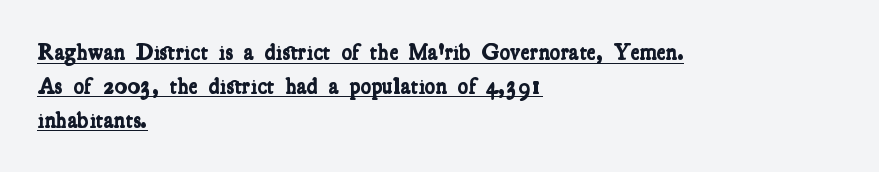
Quick note: underline on. The horizontal fit of the characters is conventional and even. Baseline-to-baseline distance is the conventional proportion of letter height. Horizontally, the lines are justified to the leading edge only. I'd describe the lettering as bold — thick and assertive.
